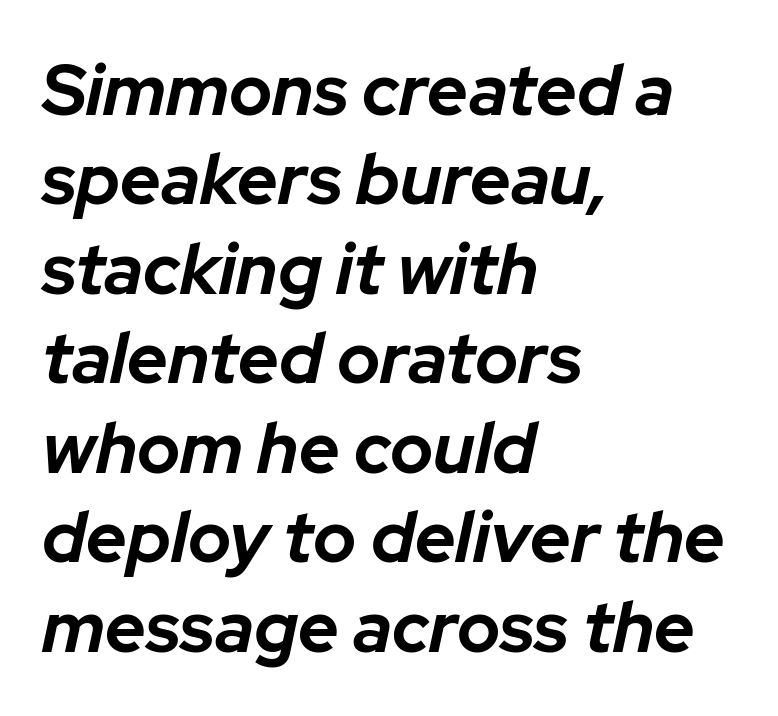
The face used here is rendered with its standard letterfit. Note the varied advance widths — an 'i' is clearly narrower than an 'm'. These lines stack with their left ends in a neat column. Notice how thick the strokes are: this is what a full bold looks like. Baseline-to-baseline distance is the conventional proportion of letter height.
